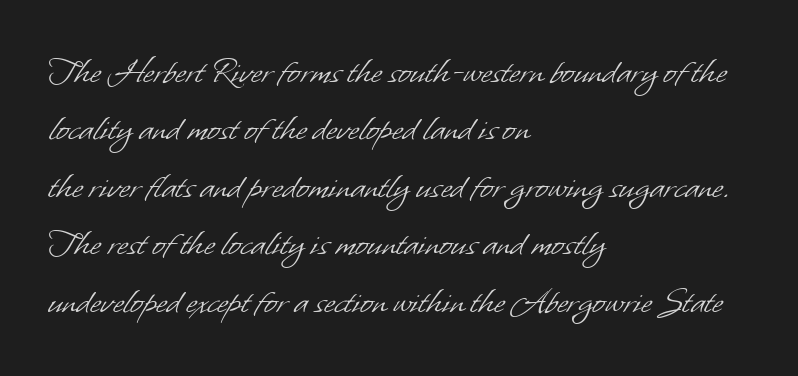
The image shows 38 px light sans-serif type; set left-aligned, normal line spacing (1.51x), normal letter spacing, not underlined; low stroke contrast and a small x-height.
